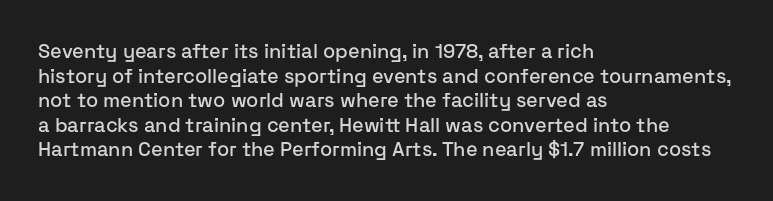
The image shows 20 px text type, upright; set left-aligned, line spacing 1.23x, normal letter spacing, not underlined.
